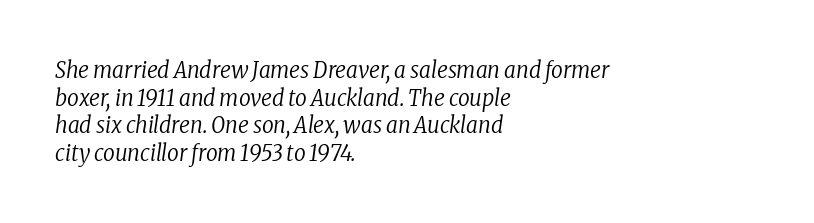
Q: Is the text bold? A: No.
Q: Is the text italic (slanted)? A: Yes, it leans right by about 8 degrees.
Q: Is the text underlined? A: No.
Q: How is the paragraph aligned? A: Left-aligned.
Q: Is the spacing between letters normal or unusually wide? A: Normal.
